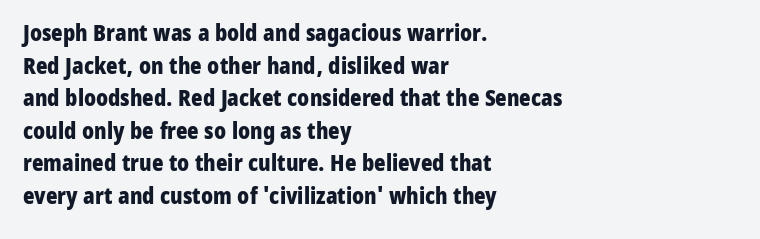
The letters stand straight up with perfectly vertical stems. Vertical spacing — default. Beneath every word, the page is bare. Typeset ragged right — the left edge is the straight one.
